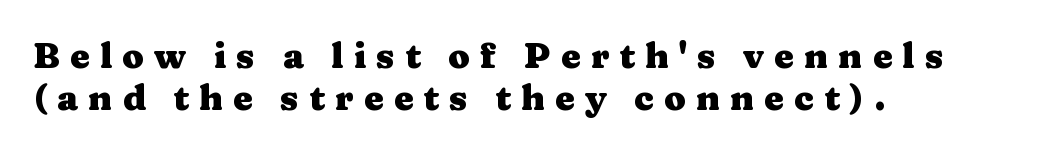
{"serif": "yes", "italic": "no", "bold": "yes", "weight": "heavy", "width": "wide", "stroke_contrast": "medium", "x_height": "medium", "monospaced": "no", "underline": "no", "align": "left", "line_spacing_ratio": 1.2, "letter_spacing": "wide", "letter_spacing_em": 0.29, "glyph_px": 35}
